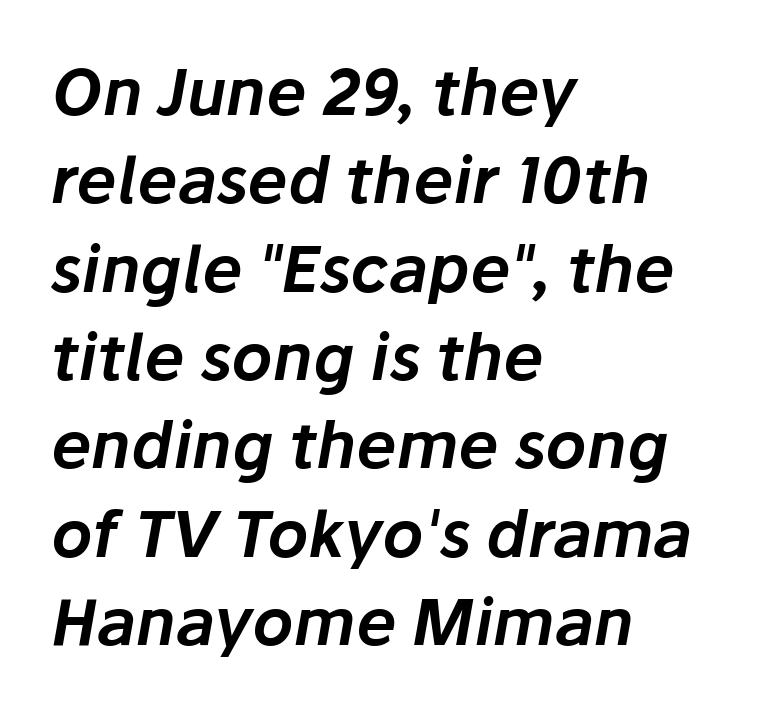
The image shows 64 px text type, italic (leaning right); set left-aligned, normal line spacing (1.38x), normal letter spacing, not underlined; low stroke contrast and a medium x-height.
